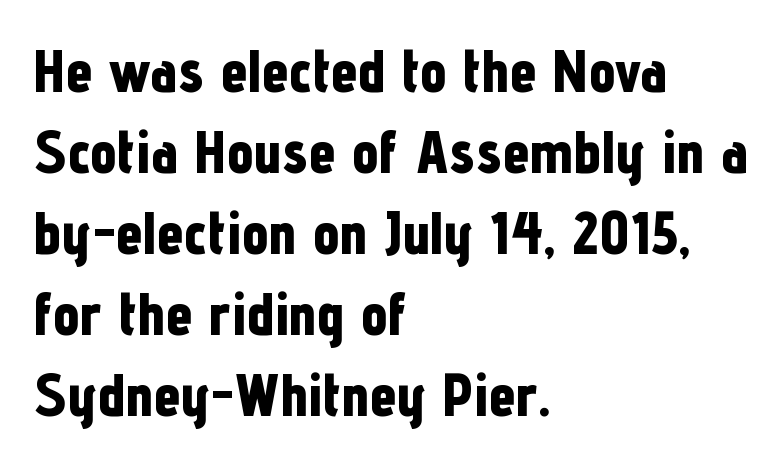
Q: Is the text bold? A: Yes.
Q: Is the text italic (slanted)? A: No, it is upright.
Q: Is the typeface a serif or a sans-serif typeface? A: Sans-serif.
Q: Is the text underlined? A: No.
Q: How is the paragraph aligned? A: Left-aligned.
Q: Is the spacing between letters normal or unusually wide? A: Normal.
Q: Is the spacing between lines tight, normal or loose? A: Normal.
Q: Width (condensed, normal, or wide)? A: Condensed.
Q: Stroke contrast? A: Low.
Q: x-height? A: Medium.
Q: Monospaced? A: No.
